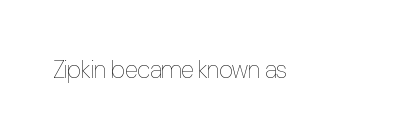
Q: Is the text bold? A: No.
Q: Is the text italic (slanted)? A: No, it is upright.
Q: Is the text underlined? A: No.
Q: How is the paragraph aligned? A: Left-aligned.
Q: Is the spacing between letters normal or unusually wide? A: Normal.
